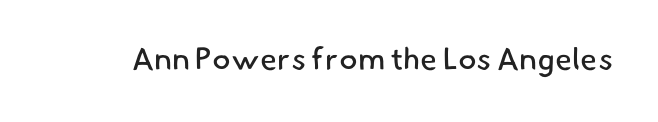
Q: Is the text bold? A: No.
Q: Is the typeface a serif or a sans-serif typeface? A: Sans-serif.
Q: Is the text underlined? A: No.
Q: Is the spacing between letters normal or unusually wide? A: Normal.
Q: Width (condensed, normal, or wide)? A: Normal.
Q: Stroke contrast? A: Low.
Q: x-height? A: Small.
Q: Monospaced? A: No.
